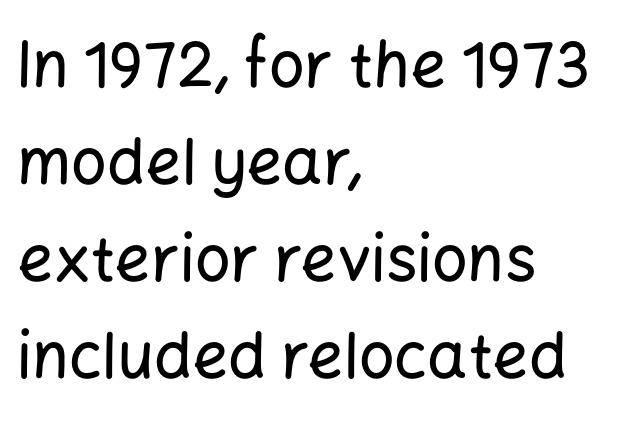
Q: Is the text italic (slanted)? A: No, it is upright.
Q: Is the typeface a serif or a sans-serif typeface? A: Sans-serif.
Q: Is the text underlined? A: No.
Q: How is the paragraph aligned? A: Left-aligned.
Q: Is the spacing between letters normal or unusually wide? A: Normal.
Q: Is the spacing between lines tight, normal or loose? A: Normal.
Q: Width (condensed, normal, or wide)? A: Normal.
Q: Stroke contrast? A: Low.
Q: x-height? A: Medium.
Q: Monospaced? A: No.
